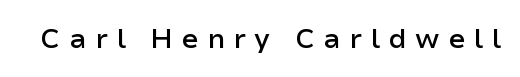
Q: Is the text bold? A: Semi-bold.
Q: Is the text italic (slanted)? A: No, it is upright.
Q: Is the typeface a serif or a sans-serif typeface? A: Sans-serif.
Q: Is the text underlined? A: No.
Q: Is the spacing between letters normal or unusually wide? A: Unusually wide.
Q: Width (condensed, normal, or wide)? A: Normal.
Q: Stroke contrast? A: Low.
Q: x-height? A: Medium.
Q: Monospaced? A: No.
